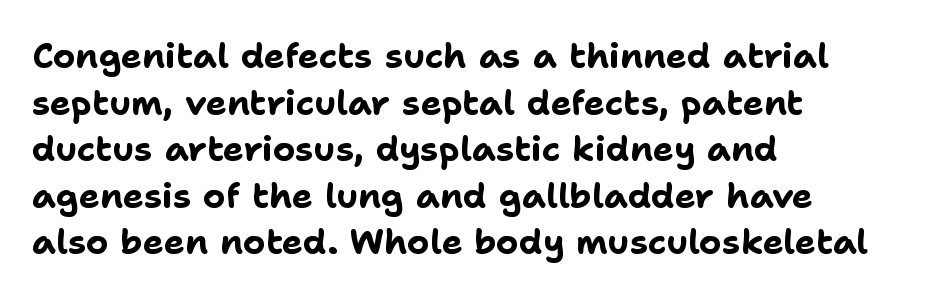
{"serif": "no", "italic": "no", "bold": "yes", "weight": "bold", "width": "normal", "stroke_contrast": "low", "x_height": "medium", "monospaced": "no", "underline": "no", "align": "left", "line_spacing": "normal", "line_spacing_ratio": 1.33, "letter_spacing": "normal", "letter_spacing_em": 0.0, "glyph_px": 35}
